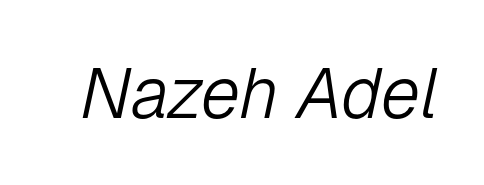
{"italic": "yes", "lean": "right", "slant_degrees": 12, "bold": "no", "weight": "light", "width": "normal", "stroke_contrast": "low", "x_height": "medium", "monospaced": "no", "underline": "no", "letter_spacing": "normal", "letter_spacing_em": 0.0, "glyph_px": 71}
